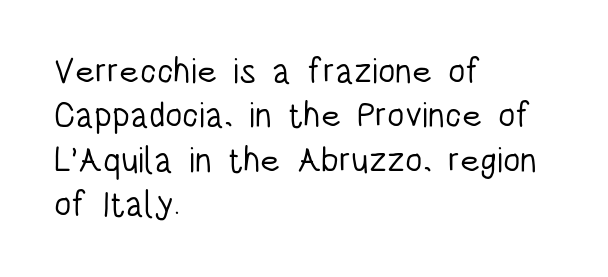
Q: Is the text bold? A: No.
Q: Is the text italic (slanted)? A: No, it is upright.
Q: Is the typeface a serif or a sans-serif typeface? A: Sans-serif.
Q: Is the text underlined? A: No.
Q: How is the paragraph aligned? A: Left-aligned.
Q: Is the spacing between letters normal or unusually wide? A: Normal.
Q: Is the spacing between lines tight, normal or loose? A: Normal.
Q: Width (condensed, normal, or wide)? A: Condensed.
Q: Stroke contrast? A: Low.
Q: x-height? A: Large.
Q: Monospaced? A: No.
